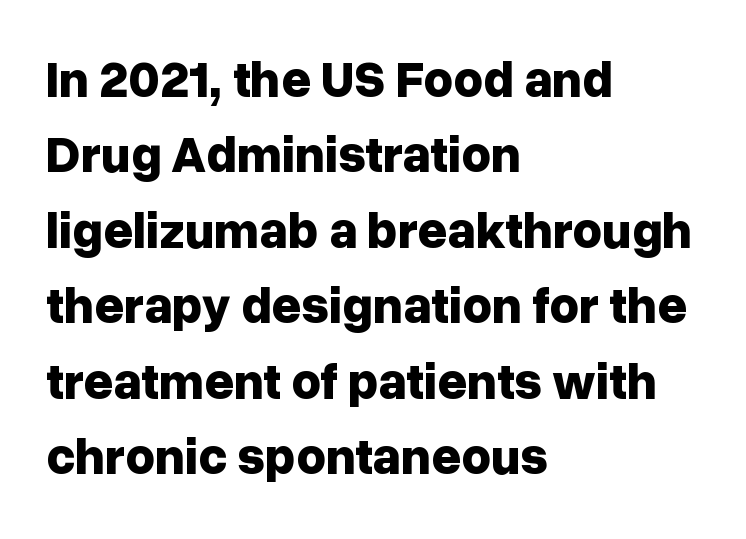
{"serif": "no", "italic": "no", "bold": "yes", "weight": "bold", "width": "normal", "stroke_contrast": "low", "x_height": "medium", "monospaced": "no", "underline": "no", "align": "left", "line_spacing": "normal", "line_spacing_ratio": 1.48, "letter_spacing": "normal", "letter_spacing_em": 0.0, "glyph_px": 51}
